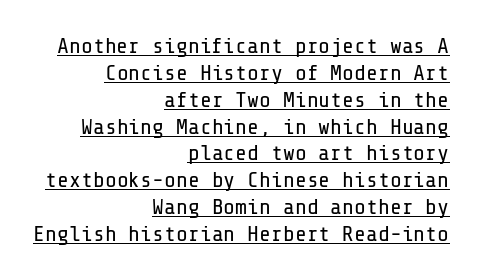
Q: Is the text bold? A: No.
Q: Is the text italic (slanted)? A: No, it is upright.
Q: Is the text underlined? A: Yes.
Q: How is the paragraph aligned? A: Right-aligned.
Q: Is the spacing between letters normal or unusually wide? A: Normal.
